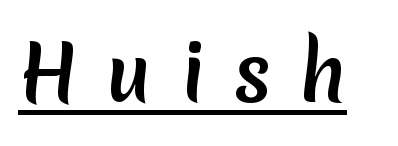
{"serif": "no", "bold": "yes", "weight": "semibold", "width": "normal", "stroke_contrast": "low", "x_height": "medium", "monospaced": "no", "underline": "yes", "letter_spacing": "wide", "letter_spacing_em": 0.37, "glyph_px": 76}
